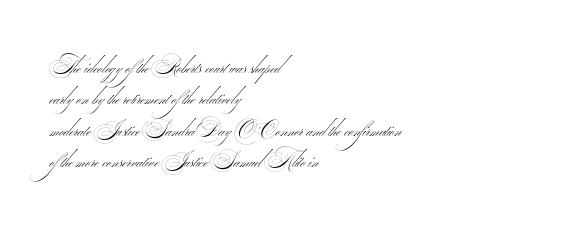
Q: Is the text bold? A: No.
Q: Is the text underlined? A: No.
Q: How is the paragraph aligned? A: Left-aligned.
Q: Is the spacing between letters normal or unusually wide? A: Normal.
Q: Is the spacing between lines tight, normal or loose? A: Normal.
